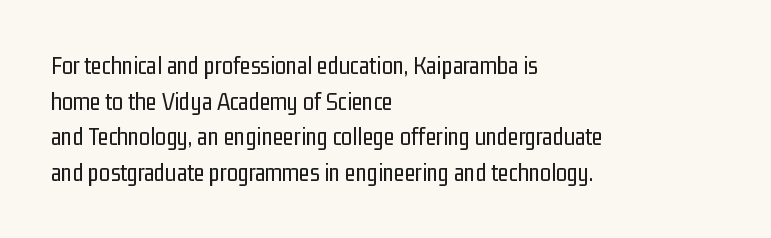
{"italic": "no", "bold": "no", "underline": "no", "align": "left", "line_spacing": "normal", "line_spacing_ratio": 1.43, "letter_spacing": "normal", "letter_spacing_em": 0.0, "glyph_px": 25}
